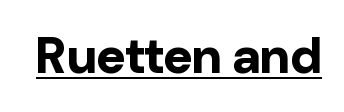
The image shows 50 px bold sans-serif type, upright; set normal letter spacing, underlined; low stroke contrast and a medium x-height.
